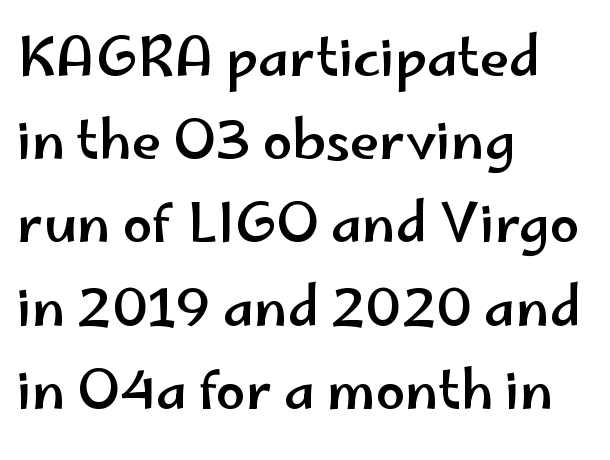
Q: Is the text italic (slanted)? A: No, it is upright.
Q: Is the typeface a serif or a sans-serif typeface? A: Sans-serif.
Q: Is the text underlined? A: No.
Q: How is the paragraph aligned? A: Left-aligned.
Q: Is the spacing between letters normal or unusually wide? A: Normal.
Q: Is the spacing between lines tight, normal or loose? A: Normal.
Q: Width (condensed, normal, or wide)? A: Wide.
Q: Stroke contrast? A: Low.
Q: x-height? A: Small.
Q: Monospaced? A: No.
